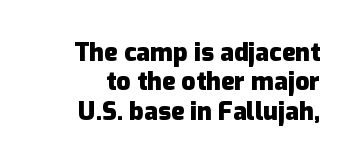
The image shows 25 px bold type, upright; set right-aligned, line spacing 1.18x, normal letter spacing, not underlined.
